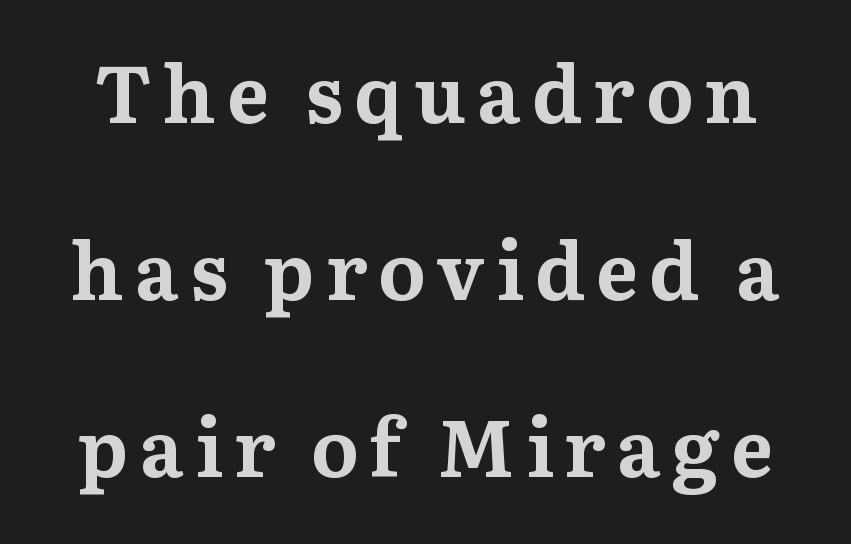
{"serif": "yes", "italic": "no", "bold": "yes", "weight": "bold", "width": "normal", "stroke_contrast": "medium", "x_height": "medium", "monospaced": "no", "underline": "no", "line_spacing": "loose", "line_spacing_ratio": 2.24, "glyph_px": 79}
